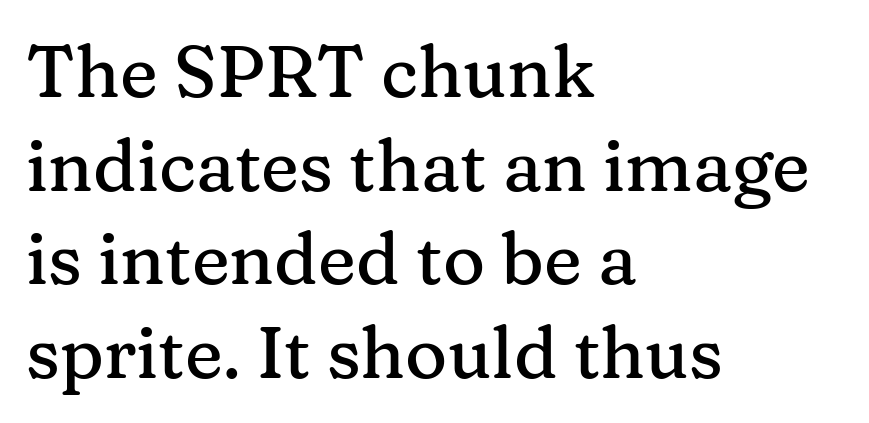
The image shows 72 px serif type, upright; set left-aligned, normal line spacing (1.3x), normal letter spacing, not underlined; medium stroke contrast and a medium x-height.
